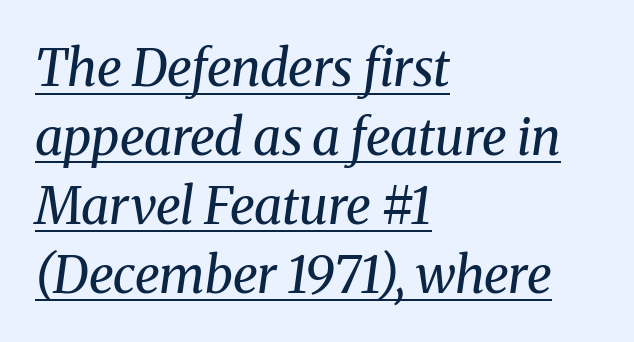
A baseline rule has been typeset under these characters. Characters are canted at an angle relative to the baseline's perpendicular. The characters display serif detailing at their extremities. This sample is left-justified, so line endings fall wherever the words run out. Spacing verdict: proportional, widths tailored to each character.
